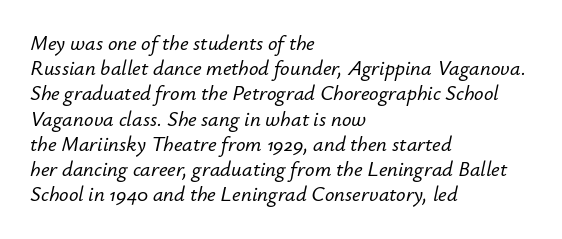
Q: Is the text italic (slanted)? A: Yes, it leans right by about 12 degrees.
Q: Is the text underlined? A: No.
Q: How is the paragraph aligned? A: Left-aligned.
Q: Is the spacing between letters normal or unusually wide? A: Normal.
